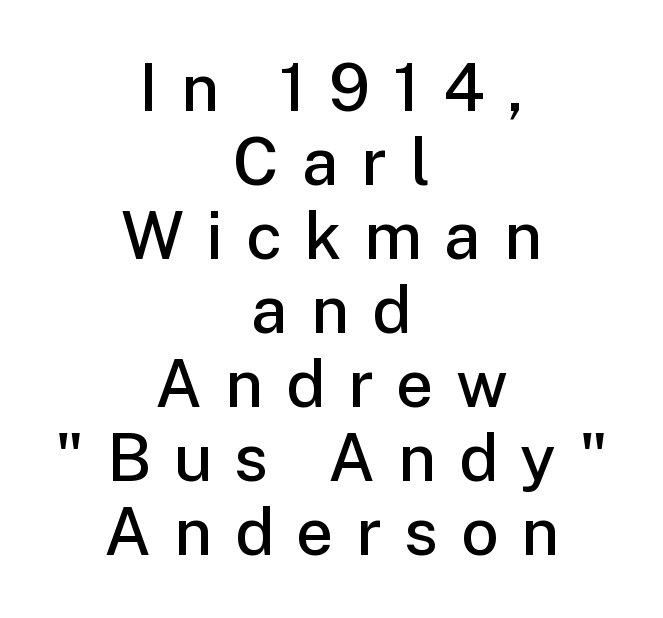
Q: Is the text bold? A: Semi-bold.
Q: Is the text italic (slanted)? A: No, it is upright.
Q: Is the typeface a serif or a sans-serif typeface? A: Sans-serif.
Q: Is the text underlined? A: No.
Q: How is the paragraph aligned? A: Centered.
Q: Is the spacing between letters normal or unusually wide? A: Unusually wide.
Q: Is the spacing between lines tight, normal or loose? A: Tight.
Q: Width (condensed, normal, or wide)? A: Normal.
Q: Stroke contrast? A: Low.
Q: x-height? A: Medium.
Q: Monospaced? A: No.
